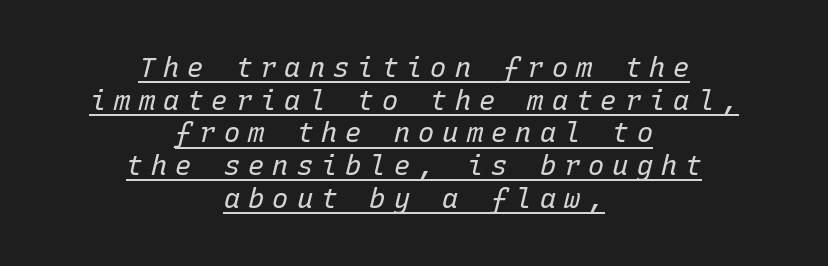
Q: Is the text bold? A: No.
Q: Is the text italic (slanted)? A: Yes, it leans right by about 15 degrees.
Q: Is the text underlined? A: Yes.
Q: How is the paragraph aligned? A: Centered.
Q: Is the spacing between letters normal or unusually wide? A: Unusually wide.
